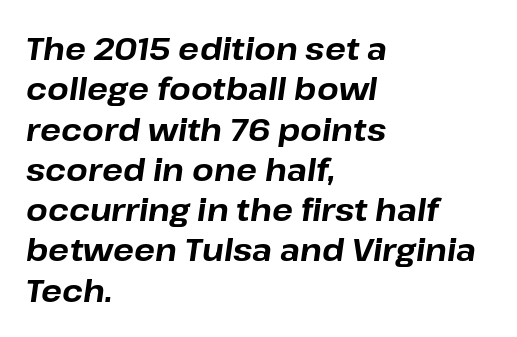
Heft: maximum for text — a bold. Think of a printed novel: that variable character pitch is what you see here. Is there much room between lines? A standard amount, neither cramped nor airy. You could call the tracking neutral — neither tight nor loose. The passage shown leans; its letterforms are oblique.
